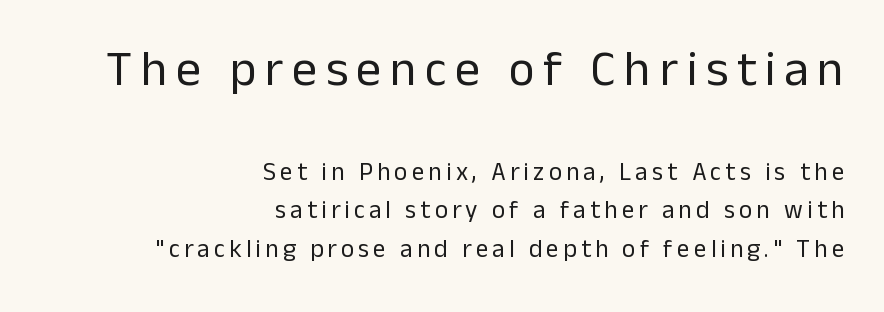
The image shows 50 px regular-weight sans-serif type, upright; set right-aligned, normal line spacing (1.54x), not underlined; the first (top) block is 2.0x larger; low stroke contrast and a medium x-height.
